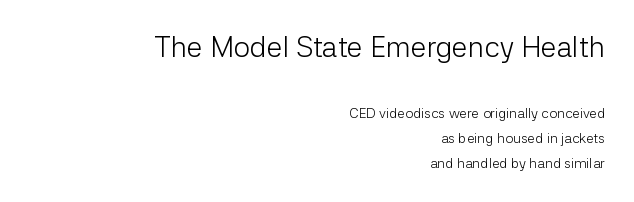
Q: Is the text bold? A: No.
Q: Is the text italic (slanted)? A: No, it is upright.
Q: Is the typeface a serif or a sans-serif typeface? A: Sans-serif.
Q: Is the text underlined? A: No.
Q: How is the paragraph aligned? A: Right-aligned.
Q: Is the spacing between letters normal or unusually wide? A: Normal.
Q: Which block of text is set in a larger size, the first (top) or the second (bottom)? A: The first (top) one.
Q: Width (condensed, normal, or wide)? A: Normal.
Q: Stroke contrast? A: Low.
Q: x-height? A: Medium.
Q: Monospaced? A: No.
